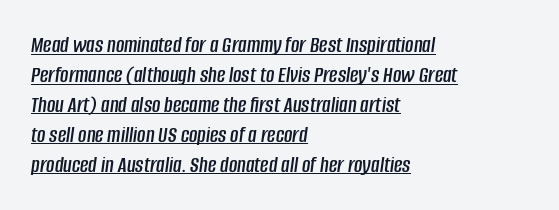
The image shows 23 px text type, italic (leaning right); set left-aligned, normal line spacing (1.3x), normal letter spacing, underlined.
